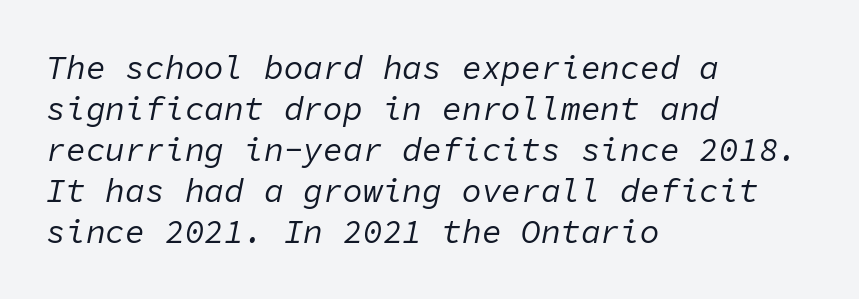
The letterforms sit shoulder to shoulder at normal distance. Think of a typewriter: that constant character pitch is what you see here. The font is comparable to plain body text, perhaps lighter. Anything drawn beneath the words? Only blank space. Posture: slanted. These lines stack with their left ends in a neat column.
